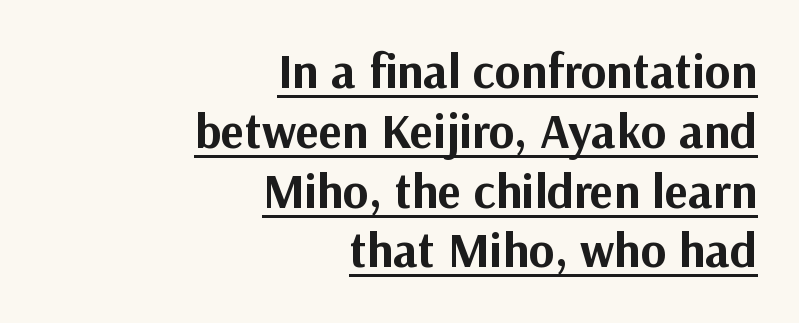
{"serif": "no", "italic": "no", "bold": "yes", "weight": "bold", "width": "normal", "stroke_contrast": "medium", "x_height": "medium", "monospaced": "no", "underline": "yes", "align": "right", "line_spacing_ratio": 1.22, "letter_spacing": "normal", "letter_spacing_em": 0.0, "glyph_px": 49}
